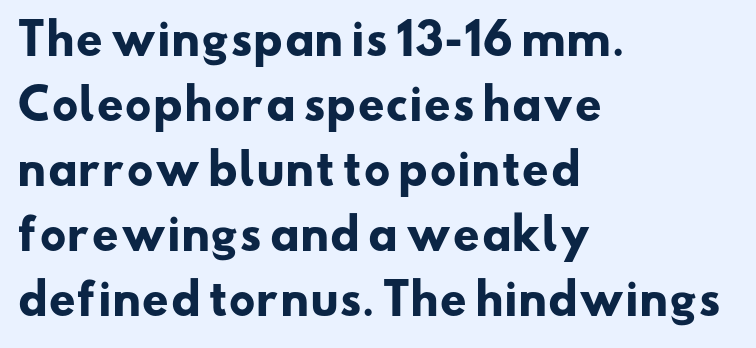
The image shows 42 px heavy, wide sans-serif type; set left-aligned, normal line spacing (1.55x), normal letter spacing, not underlined; low stroke contrast and a small x-height.
